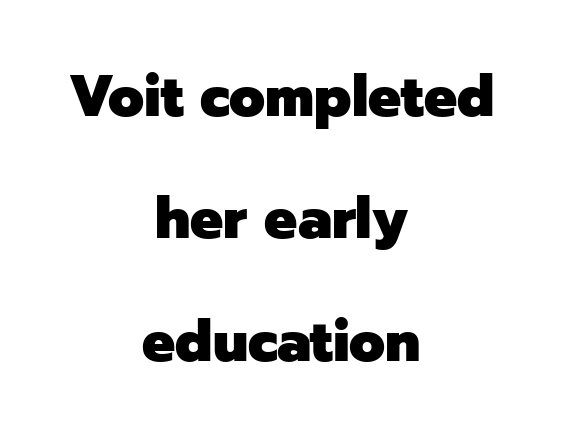
The image shows 58 px heavy sans-serif type, upright; set centered, loose line spacing (2.11x), normal letter spacing, not underlined; low stroke contrast and a medium x-height.
